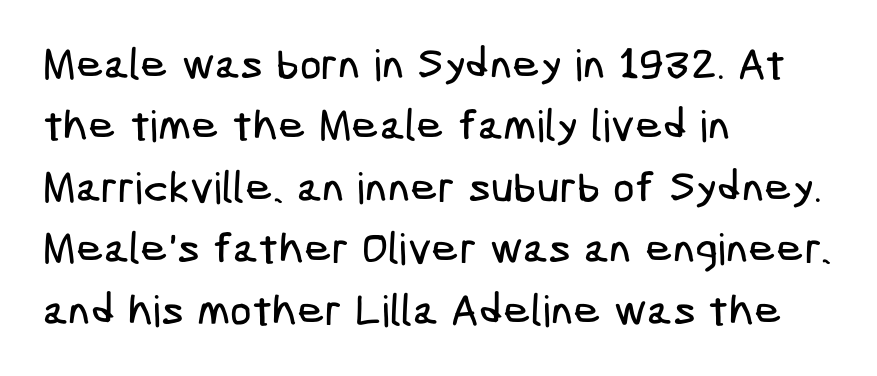
The image shows 43 px condensed sans-serif type; set left-aligned, normal line spacing (1.43x), normal letter spacing, not underlined; low stroke contrast and a medium x-height.
